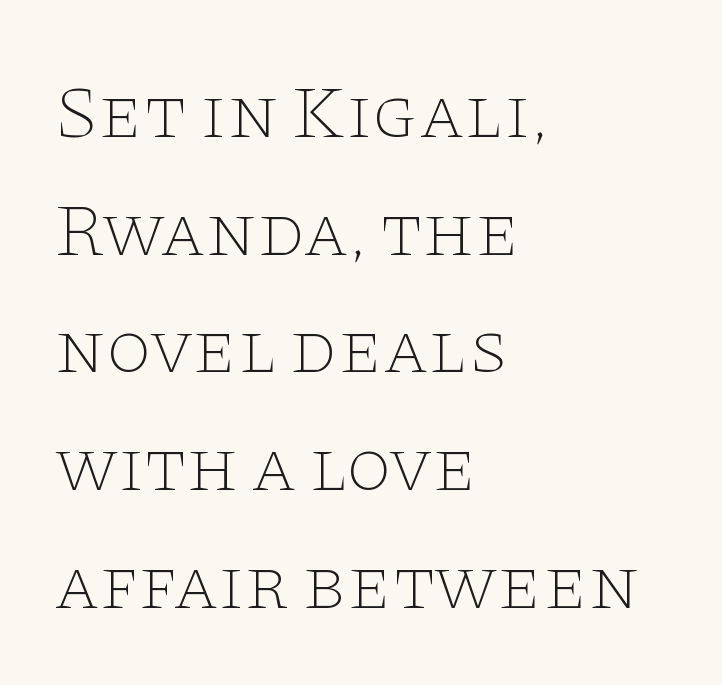
The type is set solid horizontally, with unmodified tracking. The compositor pushed each line to the left boundary. Looks like regular typesetting: each glyph gets only the width it needs. This sample uses an upright cut, with every glyph sitting square on the baseline. The weight would be labelled regular, book, light, or lighter still. Reading down the column, the eye jumps a familiar distance to each next line.
